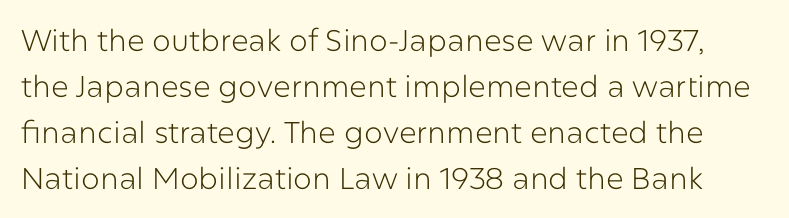
The image shows 30 px light sans-serif type, upright; set normal line spacing (1.53x), normal letter spacing, not underlined; low stroke contrast and a medium x-height.
